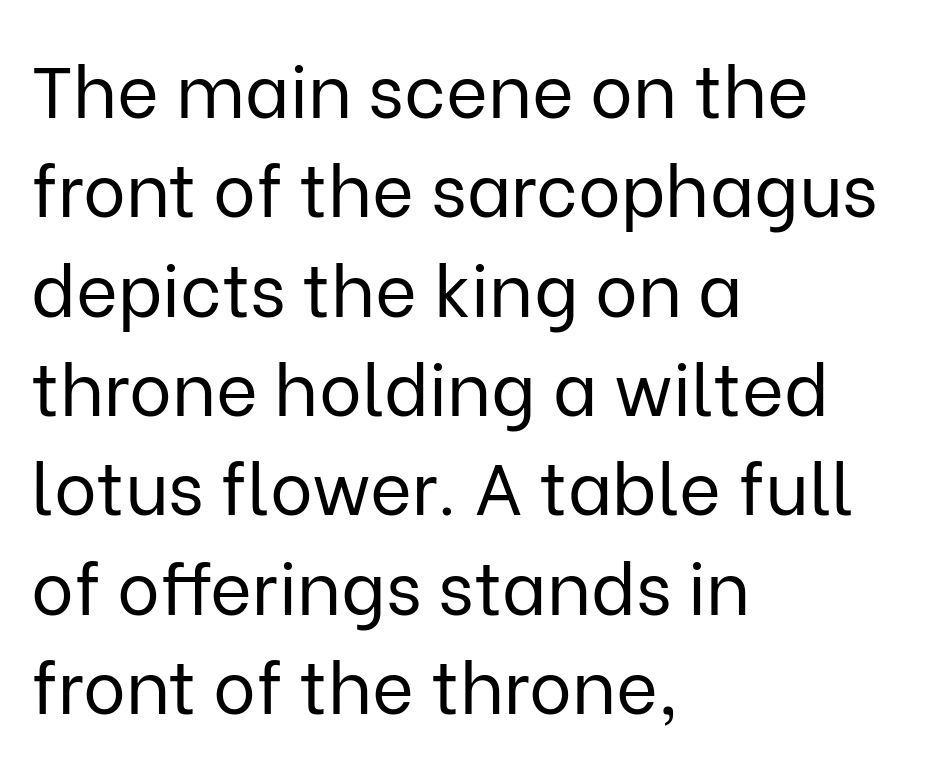
Q: Is the text bold? A: No.
Q: Is the text italic (slanted)? A: No, it is upright.
Q: Is the typeface a serif or a sans-serif typeface? A: Sans-serif.
Q: Is the text underlined? A: No.
Q: How is the paragraph aligned? A: Left-aligned.
Q: Is the spacing between letters normal or unusually wide? A: Normal.
Q: Is the spacing between lines tight, normal or loose? A: Normal.
Q: Width (condensed, normal, or wide)? A: Normal.
Q: Stroke contrast? A: Low.
Q: x-height? A: Medium.
Q: Monospaced? A: No.
